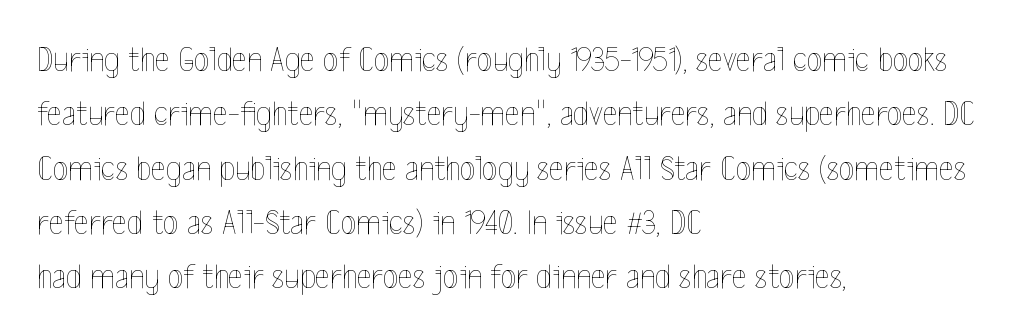
Q: Is the text bold? A: No.
Q: Is the text italic (slanted)? A: No, it is upright.
Q: Is the text underlined? A: No.
Q: How is the paragraph aligned? A: Left-aligned.
Q: Is the spacing between letters normal or unusually wide? A: Normal.
Q: Is the spacing between lines tight, normal or loose? A: Normal.
Q: Width (condensed, normal, or wide)? A: Condensed.
Q: x-height? A: Medium.
Q: Monospaced? A: No.
